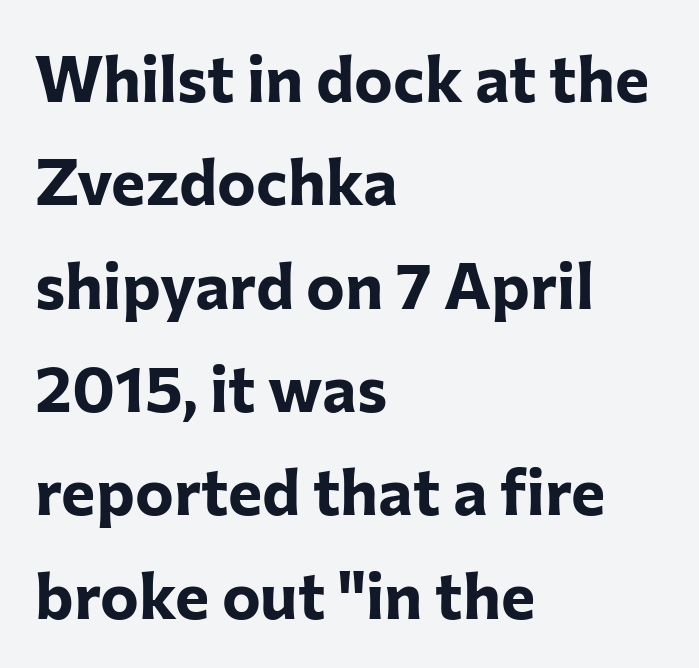
Q: Is the text bold? A: Yes.
Q: Is the text italic (slanted)? A: No, it is upright.
Q: Is the typeface a serif or a sans-serif typeface? A: Sans-serif.
Q: Is the text underlined? A: No.
Q: How is the paragraph aligned? A: Left-aligned.
Q: Is the spacing between letters normal or unusually wide? A: Normal.
Q: Is the spacing between lines tight, normal or loose? A: Normal.
Q: Width (condensed, normal, or wide)? A: Normal.
Q: Stroke contrast? A: Low.
Q: x-height? A: Medium.
Q: Monospaced? A: No.
